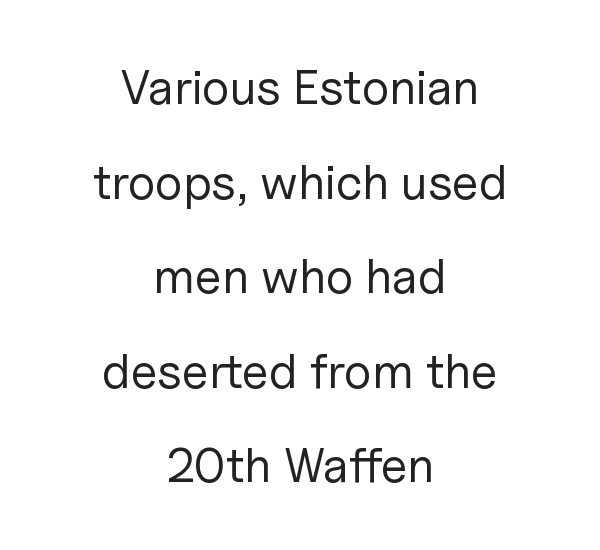
The image shows 49 px regular-weight sans-serif type, upright; set centered, loose line spacing (1.93x), normal letter spacing, not underlined; low stroke contrast and a medium x-height.
